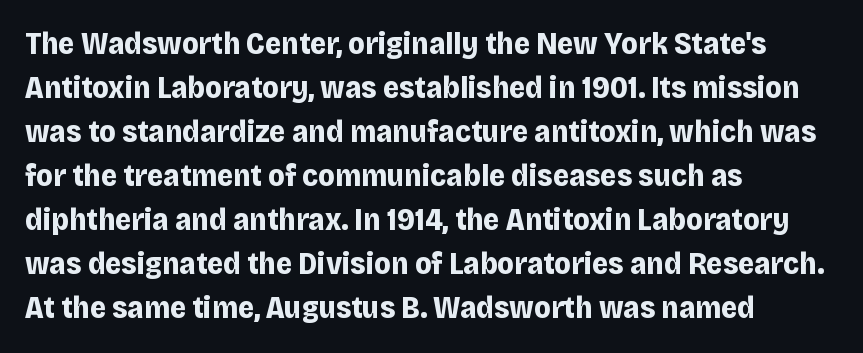
The image shows 31 px bold sans-serif type, upright; set left-aligned, normal line spacing (1.42x), normal letter spacing, not underlined; low stroke contrast and a large x-height.
